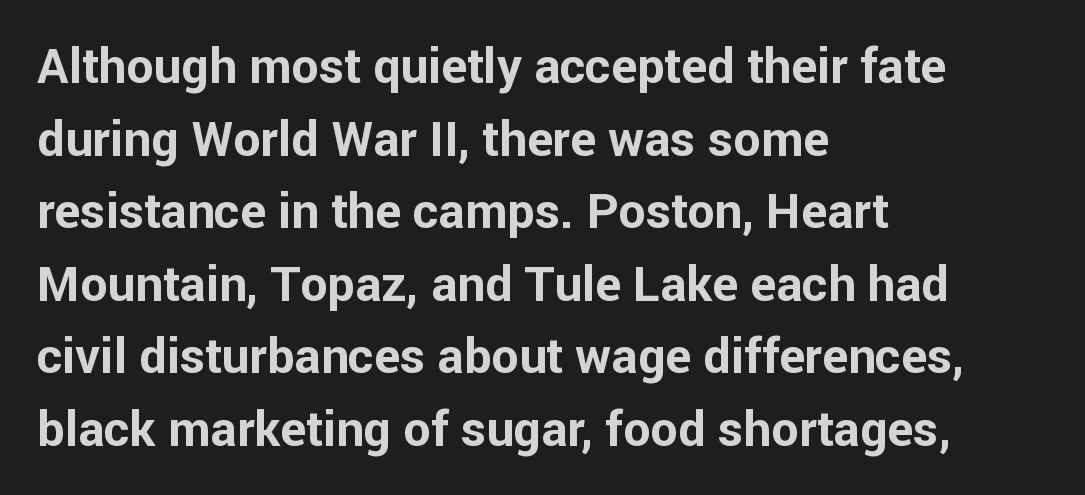
{"serif": "no", "italic": "no", "bold": "yes", "weight": "bold", "width": "normal", "stroke_contrast": "low", "x_height": "medium", "monospaced": "no", "underline": "no", "align": "left", "line_spacing": "normal", "line_spacing_ratio": 1.48, "letter_spacing": "normal", "letter_spacing_em": 0.0, "glyph_px": 49}
